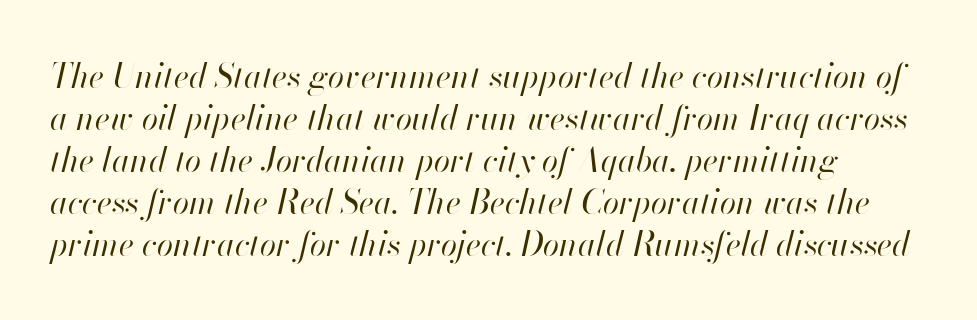
The compositor pushed each line to the left boundary. The space between consecutive lines is moderate. Characters follow at the spacing the type designer built in. Stem width sits at or under what a default text font uses. The baseline area is clear. Looks like regular typesetting: each glyph gets only the width it needs.
